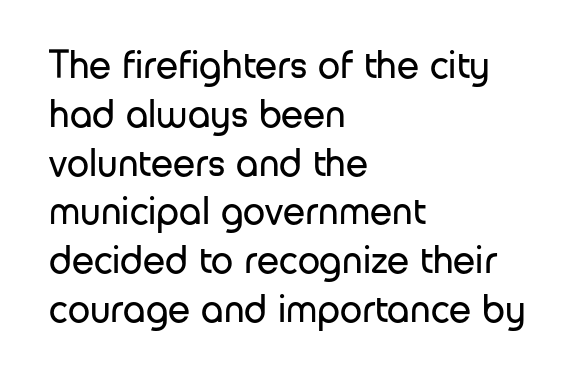
Q: Is the text bold? A: No.
Q: Is the text italic (slanted)? A: No, it is upright.
Q: Is the typeface a serif or a sans-serif typeface? A: Sans-serif.
Q: Is the text underlined? A: No.
Q: How is the paragraph aligned? A: Left-aligned.
Q: Is the spacing between letters normal or unusually wide? A: Normal.
Q: Width (condensed, normal, or wide)? A: Normal.
Q: Stroke contrast? A: Low.
Q: x-height? A: Medium.
Q: Monospaced? A: No.
